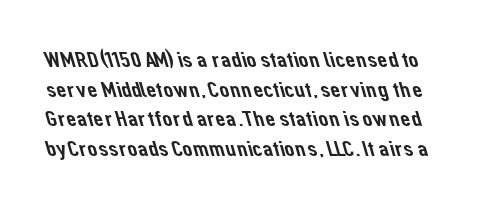
{"underline": "no", "line_spacing": "normal", "line_spacing_ratio": 1.35, "letter_spacing": "normal", "letter_spacing_em": 0.0, "glyph_px": 22}
